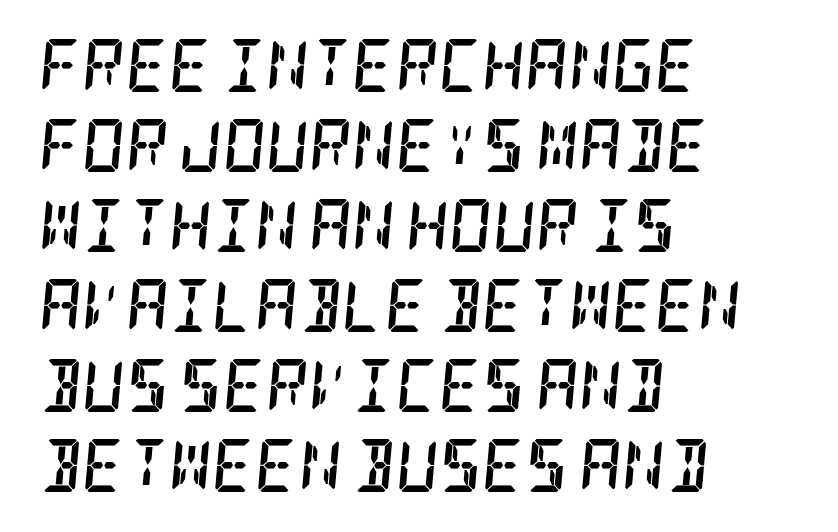
The image shows 53 px semibold, condensed serif type, italic (leaning right); set left-aligned, normal line spacing (1.51x), normal letter spacing, not underlined; low stroke contrast and a large x-height.
